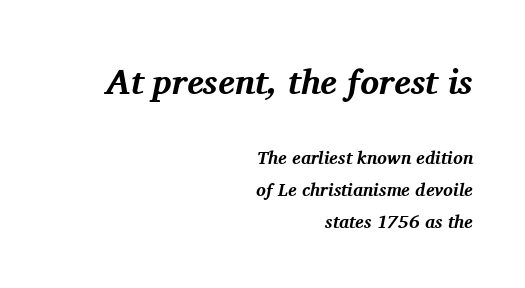
The image shows 35 px bold serif type, italic (leaning right); set right-aligned, line spacing 1.77x, normal letter spacing, not underlined; the first (top) block is 1.94x larger; medium stroke contrast and a medium x-height.
